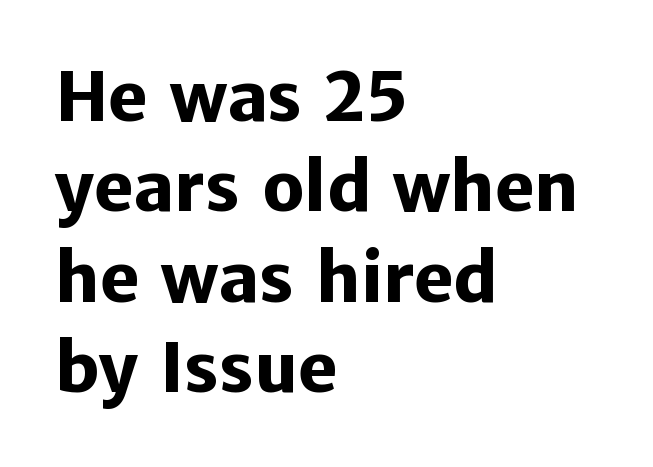
Q: Is the text bold? A: Yes.
Q: Is the text italic (slanted)? A: No, it is upright.
Q: Is the typeface a serif or a sans-serif typeface? A: Sans-serif.
Q: Is the text underlined? A: No.
Q: How is the paragraph aligned? A: Left-aligned.
Q: Is the spacing between letters normal or unusually wide? A: Normal.
Q: Is the spacing between lines tight, normal or loose? A: Normal.
Q: Width (condensed, normal, or wide)? A: Normal.
Q: Stroke contrast? A: Low.
Q: x-height? A: Medium.
Q: Monospaced? A: No.
